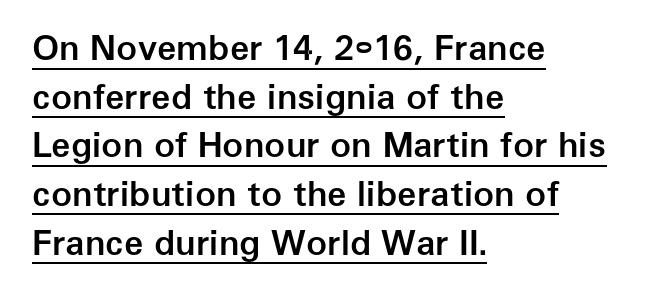
Q: Is the text bold? A: Semi-bold.
Q: Is the text italic (slanted)? A: No, it is upright.
Q: Is the typeface a serif or a sans-serif typeface? A: Sans-serif.
Q: Is the text underlined? A: Yes.
Q: How is the paragraph aligned? A: Left-aligned.
Q: Is the spacing between letters normal or unusually wide? A: Normal.
Q: Is the spacing between lines tight, normal or loose? A: Normal.
Q: Width (condensed, normal, or wide)? A: Normal.
Q: Stroke contrast? A: Low.
Q: x-height? A: Medium.
Q: Monospaced? A: No.
